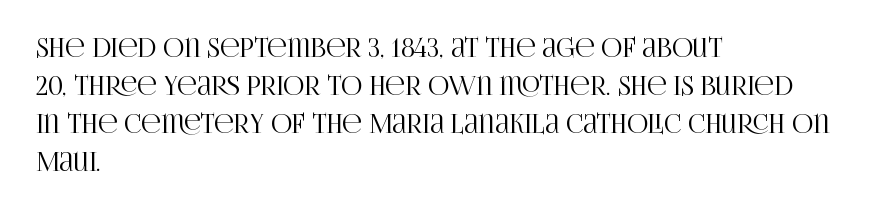
{"italic": "no", "underline": "no", "align": "left", "line_spacing": "normal", "line_spacing_ratio": 1.46, "letter_spacing": "normal", "letter_spacing_em": 0.0, "glyph_px": 26}
